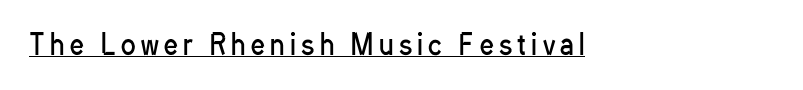
Leftover space on each line is placed entirely after the last word. The face used here is rendered with a markedly widened letterfit. No chunkiness to these letters — they're not bold. Posture: upright roman. Like a heading marked for emphasis, these lines bear an underscore.
